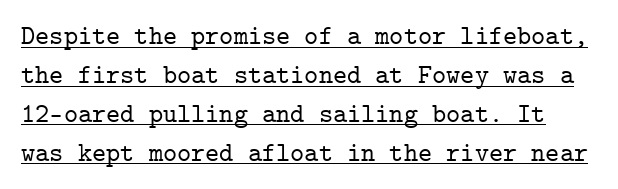
{"italic": "no", "underline": "yes", "line_spacing": "normal", "line_spacing_ratio": 1.44, "letter_spacing": "normal", "letter_spacing_em": 0.0, "glyph_px": 27}
